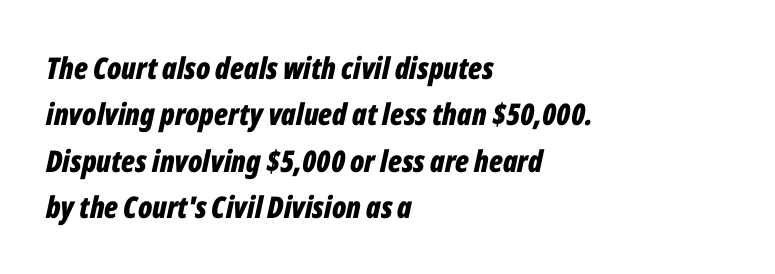
Q: Is the text bold? A: Yes.
Q: Is the text italic (slanted)? A: Yes, it leans right by about 12 degrees.
Q: Is the text underlined? A: No.
Q: How is the paragraph aligned? A: Left-aligned.
Q: Is the spacing between letters normal or unusually wide? A: Normal.
Q: Is the spacing between lines tight, normal or loose? A: Normal.
Q: Width (condensed, normal, or wide)? A: Condensed.
Q: Stroke contrast? A: Low.
Q: x-height? A: Medium.
Q: Monospaced? A: No.
